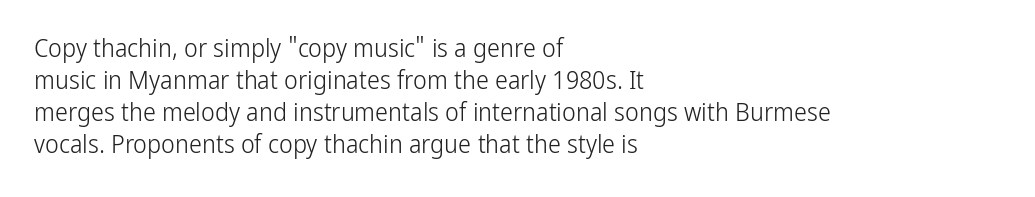
{"italic": "no", "bold": "no", "underline": "no", "align": "left", "line_spacing_ratio": 1.23, "letter_spacing": "normal", "letter_spacing_em": 0.0, "glyph_px": 26}
